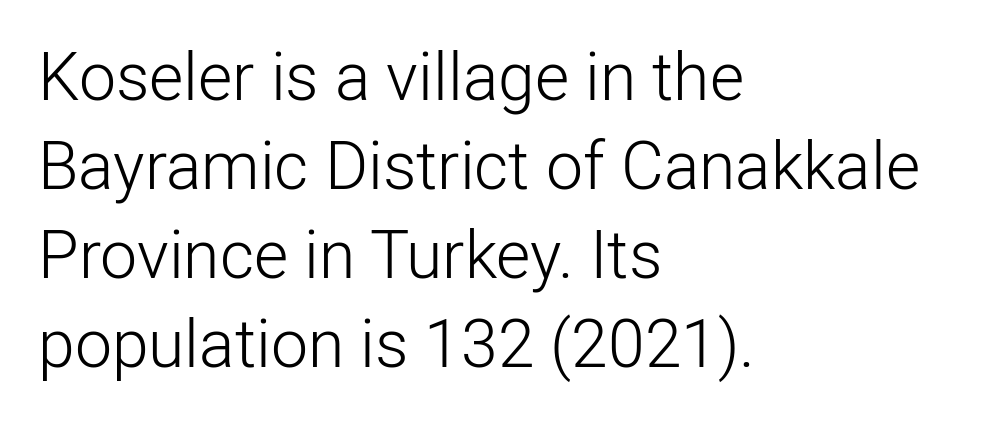
Horizontal bands of white between lines are of average thickness. Inter-character spacing is left at the font's built-in metrics. Grotesque or geometric, the face here clearly has no serifs. The passage shown is not bold in any degree.
